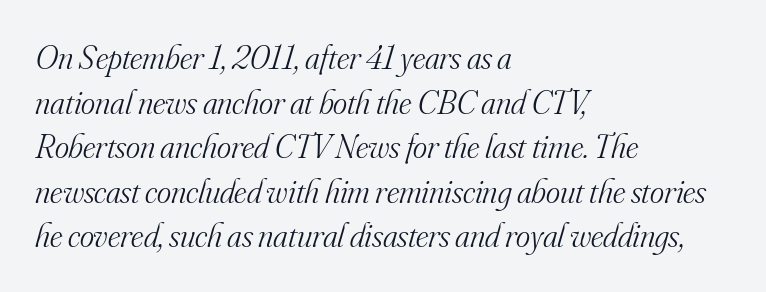
Q: Is the text bold? A: No.
Q: Is the text italic (slanted)? A: Yes, it leans right by about 16 degrees.
Q: Is the typeface a serif or a sans-serif typeface? A: Serif.
Q: Is the text underlined? A: No.
Q: How is the paragraph aligned? A: Left-aligned.
Q: Is the spacing between letters normal or unusually wide? A: Normal.
Q: Is the spacing between lines tight, normal or loose? A: Normal.
Q: Width (condensed, normal, or wide)? A: Normal.
Q: Stroke contrast? A: Medium.
Q: x-height? A: Small.
Q: Monospaced? A: No.
